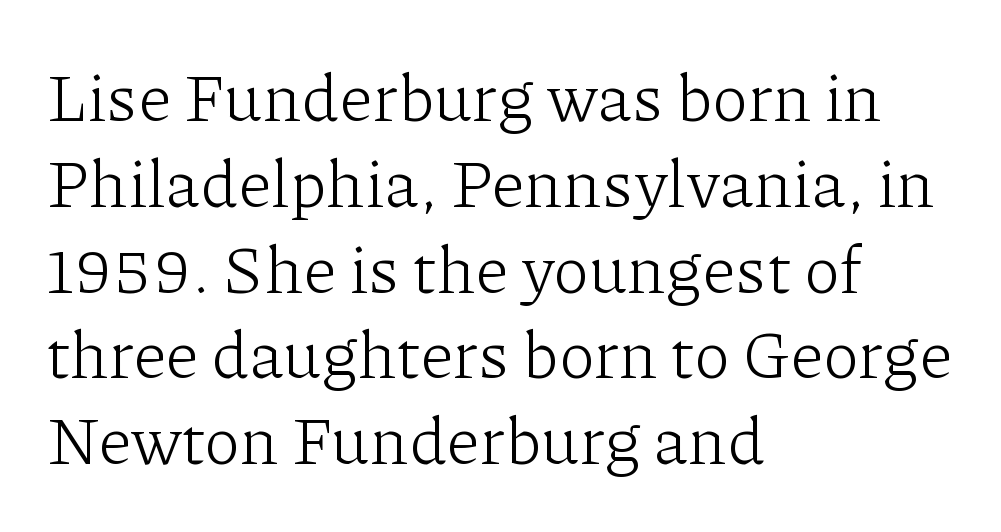
Q: Is the text bold? A: No.
Q: Is the text italic (slanted)? A: No, it is upright.
Q: Is the typeface a serif or a sans-serif typeface? A: Serif.
Q: Is the text underlined? A: No.
Q: How is the paragraph aligned? A: Left-aligned.
Q: Is the spacing between letters normal or unusually wide? A: Normal.
Q: Is the spacing between lines tight, normal or loose? A: Normal.
Q: Width (condensed, normal, or wide)? A: Normal.
Q: Stroke contrast? A: Low.
Q: x-height? A: Medium.
Q: Monospaced? A: No.
